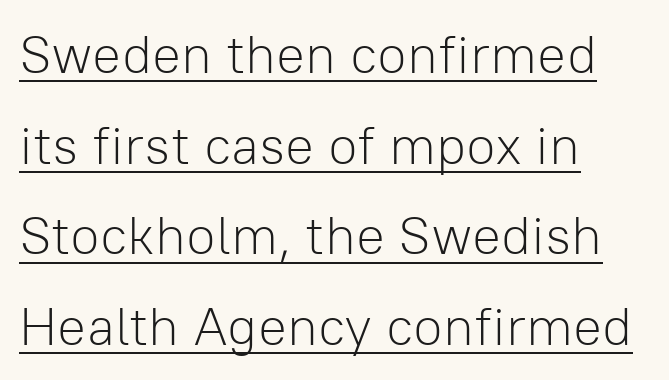
{"serif": "no", "italic": "no", "bold": "no", "weight": "light", "width": "normal", "stroke_contrast": "low", "x_height": "medium", "monospaced": "no", "underline": "yes", "align": "left", "line_spacing": "normal", "line_spacing_ratio": 1.68, "letter_spacing": "normal", "letter_spacing_em": 0.0, "glyph_px": 54}
